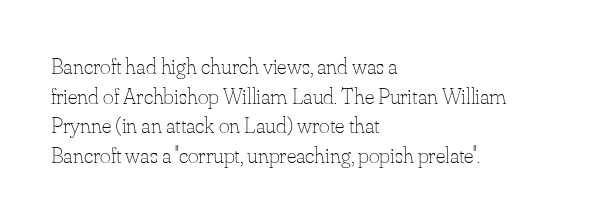
Q: Is the text bold? A: No.
Q: Is the text italic (slanted)? A: No, it is upright.
Q: Is the text underlined? A: No.
Q: How is the paragraph aligned? A: Left-aligned.
Q: Is the spacing between letters normal or unusually wide? A: Normal.
Q: Is the spacing between lines tight, normal or loose? A: Normal.
